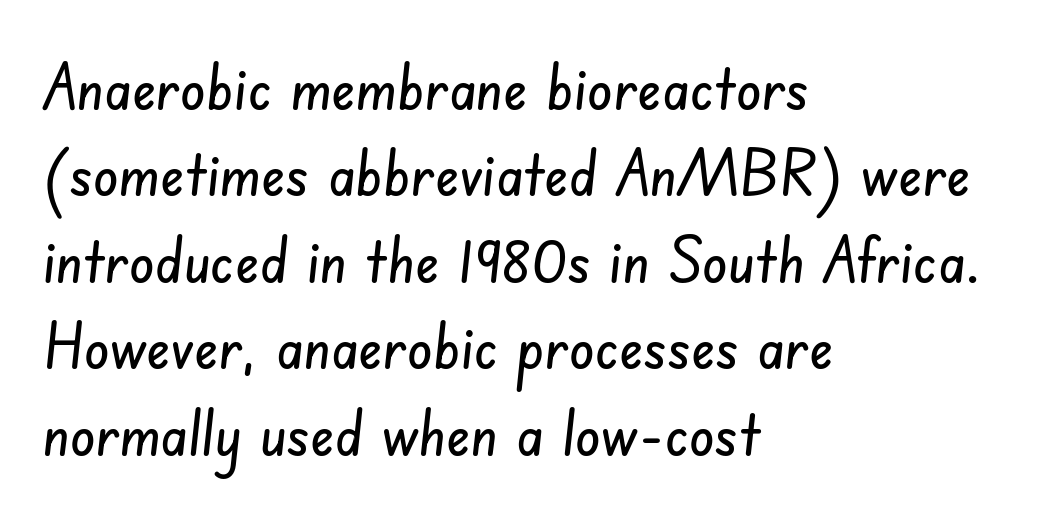
{"serif": "no", "width": "condensed", "stroke_contrast": "low", "x_height": "small", "monospaced": "no", "underline": "no", "align": "left", "line_spacing": "normal", "line_spacing_ratio": 1.35, "letter_spacing": "normal", "letter_spacing_em": 0.0, "glyph_px": 64}
